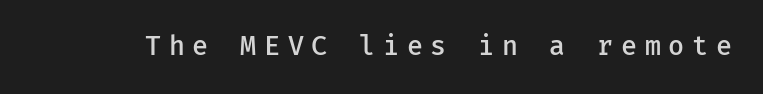
This is the in-between weight designers call semibold or demi. Style check: upright. Any mark beneath the type? The region is blank. The type is letterspaced generously, with wide tracking.
